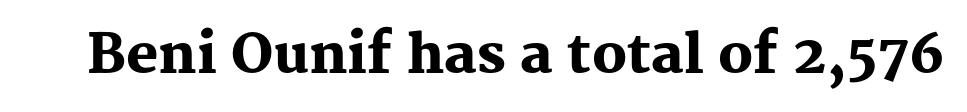
A typesetter would label this face a serif. Spacing between characters is what you'd get straight out of the box. You'd pick this weight for a headline — it's a proper bold. Is this a fixed-width face? No — the glyphs have proportional, varying widths. Unmarked baselines from the first word to the last. A typesetter would mark this as roman, not italic.
